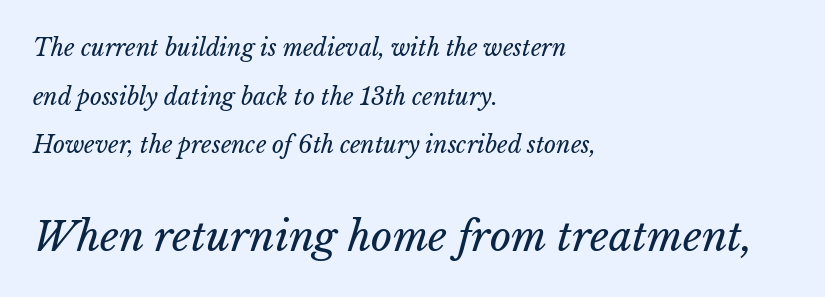
The image shows 41 px regular-weight type; set left-aligned, loose line spacing (2.11x), normal letter spacing, not underlined; the second (bottom) block is 1.78x larger; low stroke contrast and a medium x-height.
